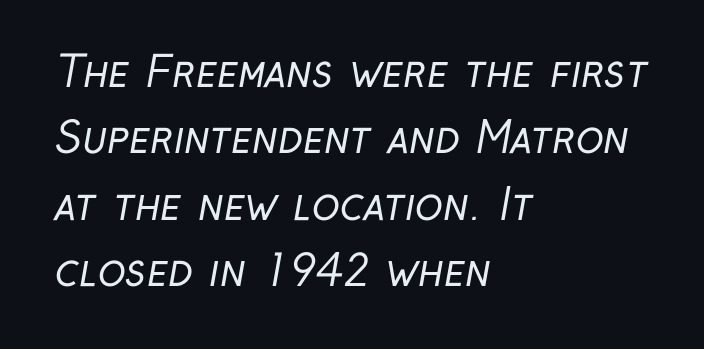
{"serif": "no", "bold": "no", "weight": "regular", "width": "condensed", "stroke_contrast": "low", "x_height": "medium", "monospaced": "no", "underline": "no", "align": "left", "line_spacing": "normal", "line_spacing_ratio": 1.58, "letter_spacing": "normal", "letter_spacing_em": 0.0, "glyph_px": 42}
